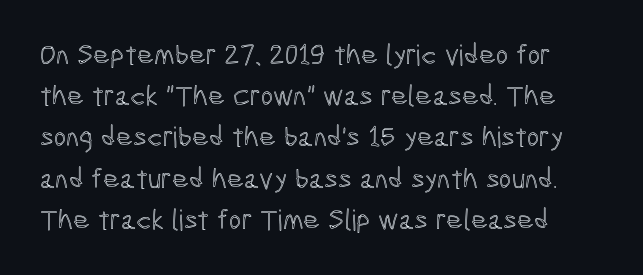
{"italic": "no", "width": "condensed", "x_height": "medium", "monospaced": "no", "underline": "no", "line_spacing": "normal", "line_spacing_ratio": 1.42, "letter_spacing": "normal", "letter_spacing_em": 0.0, "glyph_px": 29}
